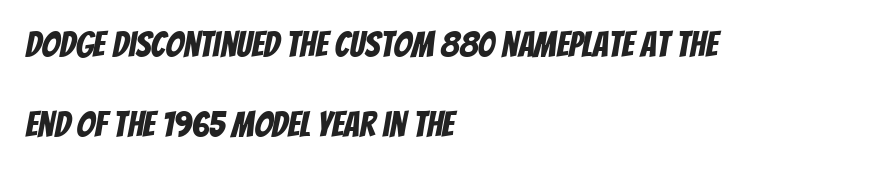
{"serif": "no", "width": "condensed", "stroke_contrast": "low", "x_height": "large", "monospaced": "no", "underline": "no", "align": "left", "line_spacing": "loose", "line_spacing_ratio": 2.21, "letter_spacing": "normal", "letter_spacing_em": 0.0, "glyph_px": 36}
